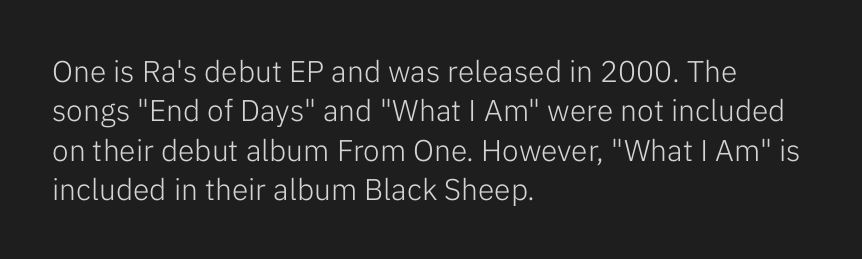
Anything drawn beneath the words? Only blank space. The rendering shows plain stroke endings on the letterforms — a sans-serif design. This rendering uses left alignment, leaving the right contour irregular. These lines were composed using upright roman letters. The letters advance in unequal steps, a hallmark of proportional type.
